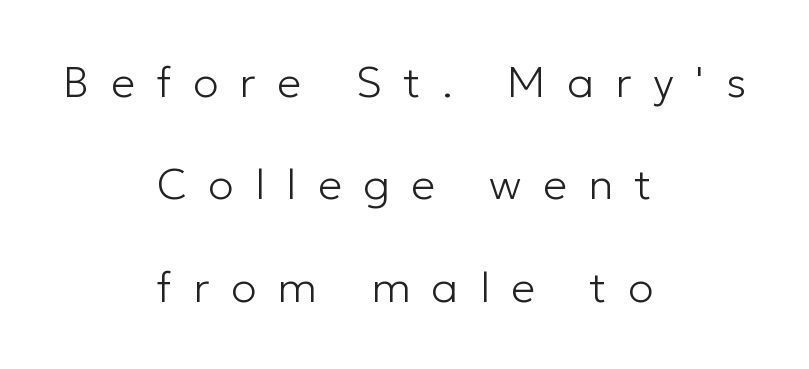
Unlike a traditional serif, this face leaves its strokes unadorned. Descenders hang freely into open space. Casual observation: everything's sitting right in the middle. A typesetter would call this heavily tracked-out type. The letters look calm and open, with moderate or lighter stems. Spacing verdict: proportional, widths tailored to each character.
